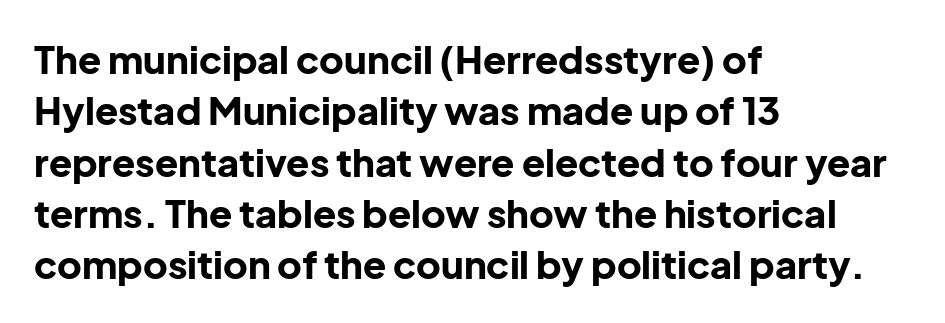
Q: Is the text bold? A: Yes.
Q: Is the text italic (slanted)? A: No, it is upright.
Q: Is the typeface a serif or a sans-serif typeface? A: Sans-serif.
Q: Is the text underlined? A: No.
Q: How is the paragraph aligned? A: Left-aligned.
Q: Is the spacing between letters normal or unusually wide? A: Normal.
Q: Is the spacing between lines tight, normal or loose? A: Normal.
Q: Width (condensed, normal, or wide)? A: Normal.
Q: Stroke contrast? A: Low.
Q: x-height? A: Medium.
Q: Monospaced? A: No.
